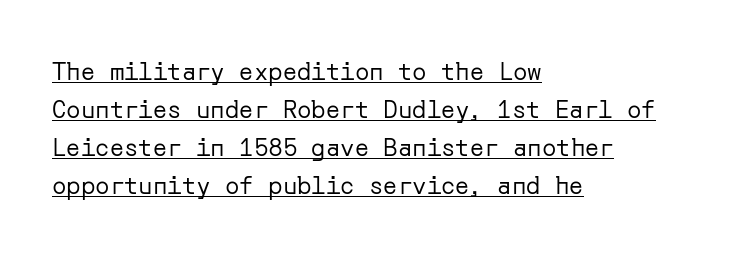
{"italic": "no", "bold": "no", "underline": "yes", "align": "left", "line_spacing": "normal", "line_spacing_ratio": 1.59, "letter_spacing": "normal", "letter_spacing_em": 0.0, "glyph_px": 24}
